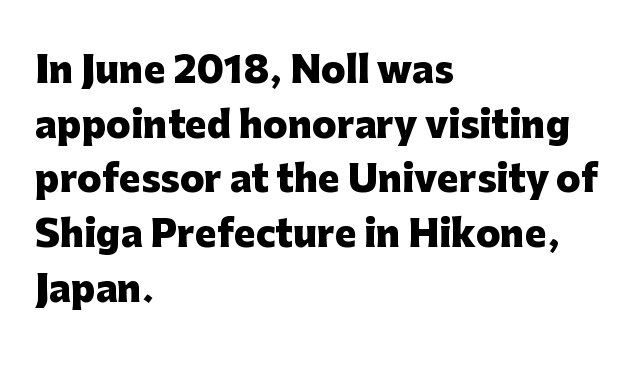
The image shows 36 px heavy sans-serif type, upright; set left-aligned, normal line spacing (1.52x), normal letter spacing, not underlined; low stroke contrast and a medium x-height.
